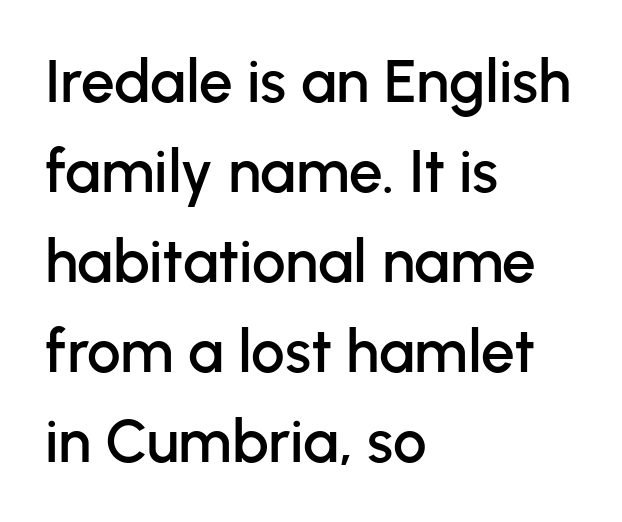
The image shows 60 px sans-serif type, upright; set left-aligned, normal line spacing (1.5x), normal letter spacing, not underlined; low stroke contrast and a medium x-height.
